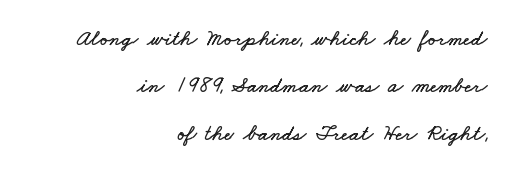
The space between consecutive lines is lavish. Line ends are locked; line starts wander. Caption: standard tracking, unaltered. Quick note: underline off.
